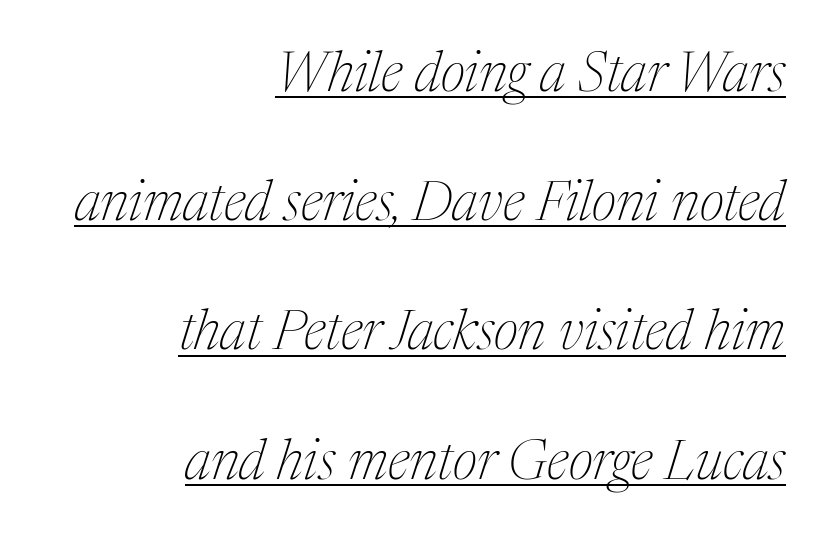
{"serif": "yes", "italic": "yes", "lean": "right", "slant_degrees": 17, "bold": "no", "weight": "thin", "width": "normal", "stroke_contrast": "medium", "x_height": "medium", "monospaced": "no", "underline": "yes", "align": "right", "line_spacing": "loose", "line_spacing_ratio": 2.35, "letter_spacing": "normal", "letter_spacing_em": 0.0, "glyph_px": 55}
